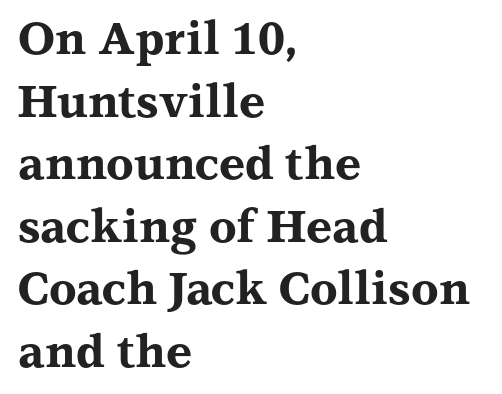
How are the letters spaced? Ordinarily, with no added tracking. Each letter keeps its own natural width here, so spacing adapts to shape. You'd pick this weight for a headline — it's a proper bold. Check where the strokes stop: tiny serifs finish them off.
